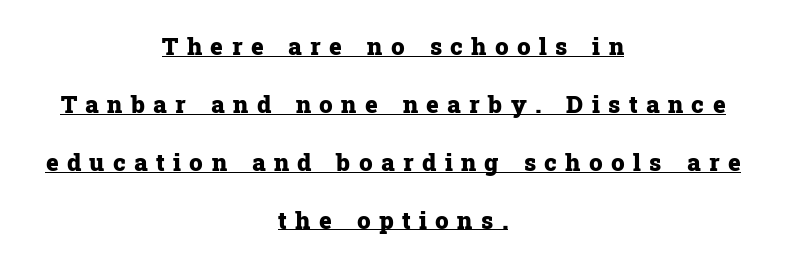
Q: Is the text bold? A: Yes.
Q: Is the text italic (slanted)? A: No, it is upright.
Q: Is the text underlined? A: Yes.
Q: How is the paragraph aligned? A: Centered.
Q: Is the spacing between letters normal or unusually wide? A: Unusually wide.
Q: Is the spacing between lines tight, normal or loose? A: Loose.
